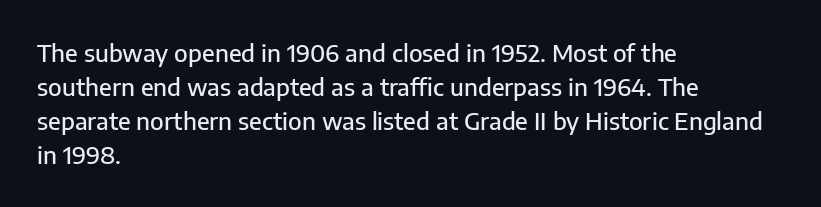
{"italic": "no", "underline": "no", "align": "left", "line_spacing": "normal", "line_spacing_ratio": 1.41, "letter_spacing": "normal", "letter_spacing_em": 0.0, "glyph_px": 24}
